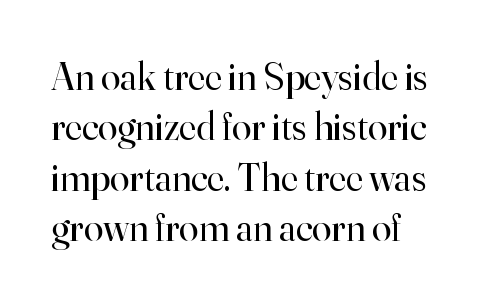
No chunkiness to these letters — they're not bold. The type sits square on the baseline with zero lean. The rendering shows small feet on the letterforms — a serif design. Evenly set lines give the paragraph a standard silhouette.
